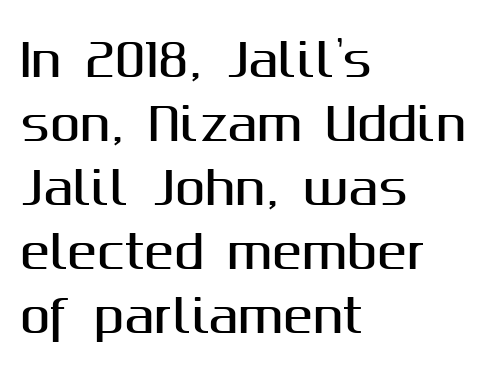
Descenders hang freely into open space. In terms of letterform style, serifs are entirely absent. The letters stand upright; this is a roman face. Successive baselines arrive at the customary interval.
